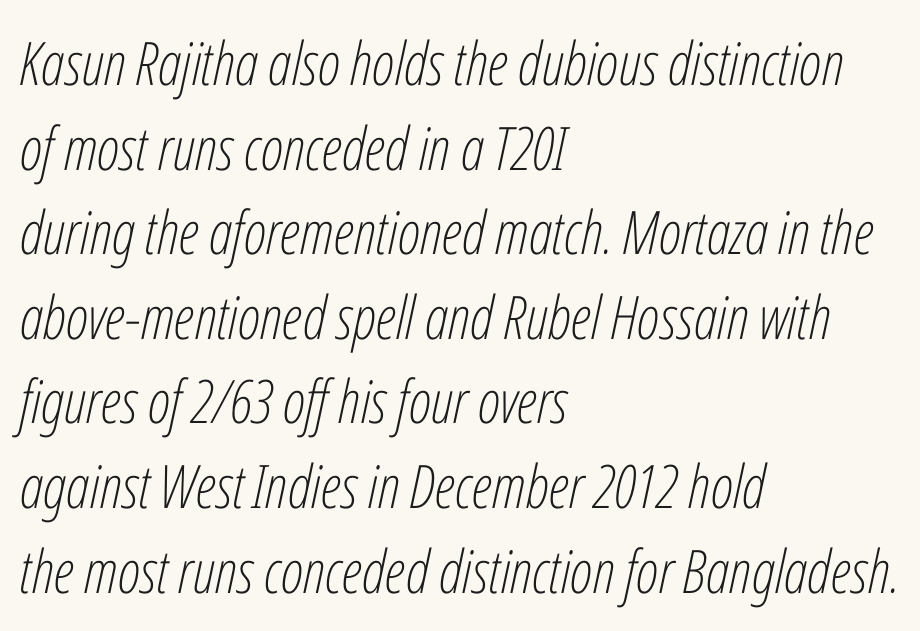
{"italic": "yes", "lean": "right", "slant_degrees": 12, "bold": "no", "weight": "light", "width": "condensed", "stroke_contrast": "low", "x_height": "medium", "monospaced": "no", "underline": "no", "align": "left", "line_spacing": "normal", "line_spacing_ratio": 1.41, "letter_spacing": "normal", "letter_spacing_em": 0.0, "glyph_px": 60}
